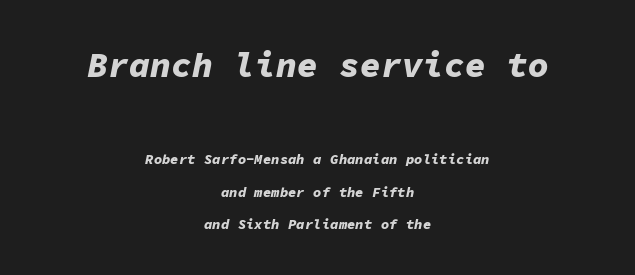
The passage shown stacks its lines with a broad gap. A typesetter would mark this as italic. Think of a typewriter: that constant character pitch is what you see here. This is heavy type, rendered in bold.
